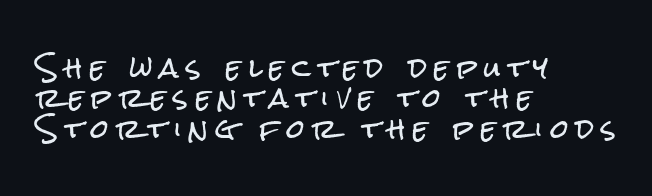
{"italic": "no", "underline": "no", "align": "left", "line_spacing_ratio": 1.17, "letter_spacing": "wide", "letter_spacing_em": 0.28, "glyph_px": 26}
